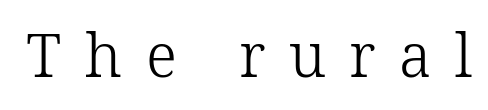
Caption: expanded tracking, letters set apart. The font's upright variant was chosen for this text. These lines are composed in type with serifs. The letters look calm and open, with moderate or lighter stems. Do the characters align in a grid? No, the font is proportional. The specimen omits any rule beneath the text block's lines.
